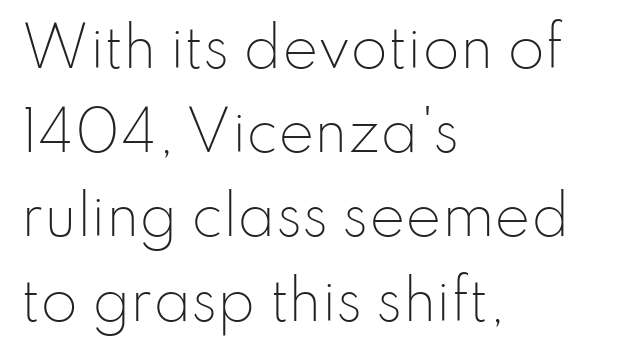
The face looks like a standard text weight, possibly lighter. Looks like regular typesetting: each glyph gets only the width it needs. Nobody touched the tracking dial on this one. Check under the words: just untouched page. These lines stack with their left ends in a neat column. In terms of leading, this rendering sits right in the middle.
